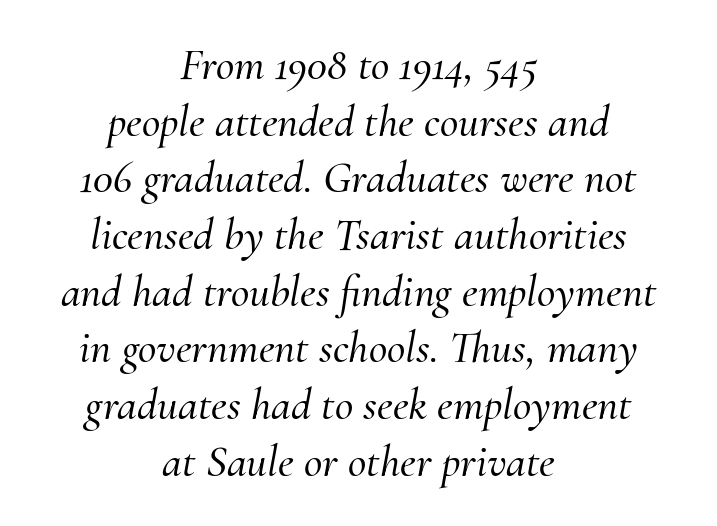
The image shows 45 px serif type, italic (leaning right); set centered, normal line spacing (1.26x), normal letter spacing, not underlined; medium stroke contrast and a small x-height.
